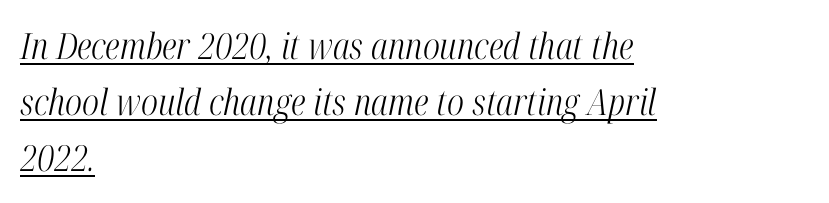
Between one letter and the next there's only the usual sliver of space. To sum up the face: it has serifs. One glance says typical: line gaps are just what's usual. The typesetter chose a ragged-right arrangement here. Underlining? Definitely there.
